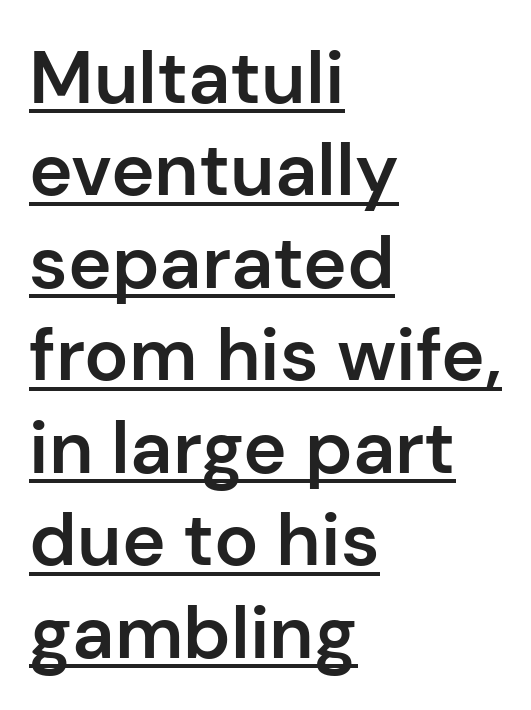
{"serif": "no", "italic": "no", "bold": "semi", "weight": "semibold", "width": "normal", "stroke_contrast": "low", "x_height": "medium", "monospaced": "no", "underline": "yes", "align": "left", "line_spacing": "normal", "line_spacing_ratio": 1.25, "letter_spacing": "normal", "letter_spacing_em": 0.0, "glyph_px": 74}
